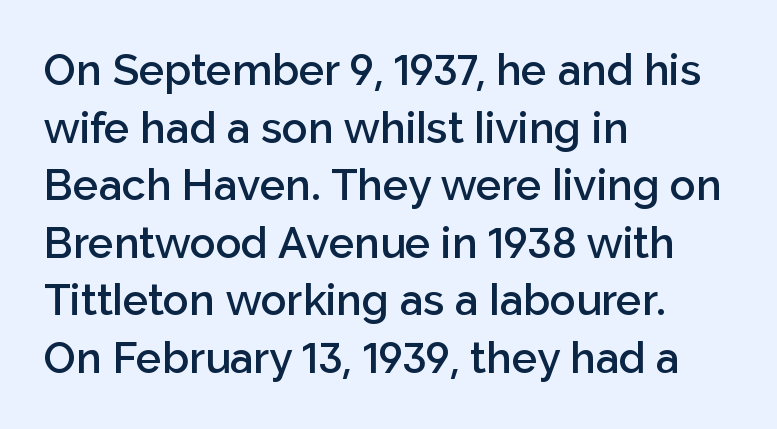
Q: Is the text bold? A: Semi-bold.
Q: Is the text italic (slanted)? A: No, it is upright.
Q: Is the typeface a serif or a sans-serif typeface? A: Sans-serif.
Q: Is the text underlined? A: No.
Q: How is the paragraph aligned? A: Left-aligned.
Q: Is the spacing between letters normal or unusually wide? A: Normal.
Q: Is the spacing between lines tight, normal or loose? A: Normal.
Q: Width (condensed, normal, or wide)? A: Normal.
Q: Stroke contrast? A: Low.
Q: x-height? A: Medium.
Q: Monospaced? A: No.
